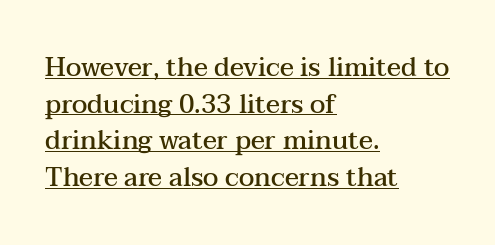
This is the in-between weight designers call semibold or demi. Emphasis is given by a line drawn under the lettering. Is there any slant? The stems are plumb. How are the letters spaced? Ordinarily, with no added tracking. If you measured baseline to baseline, you'd find a middling distance.
